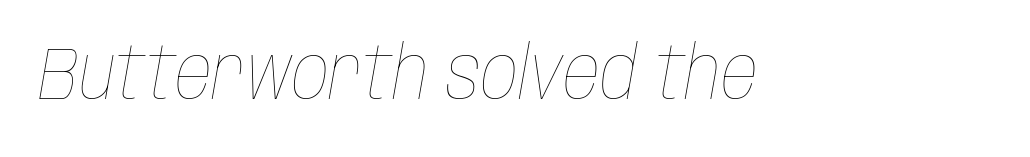
{"italic": "yes", "lean": "right", "slant_degrees": 10, "bold": "no", "weight": "thin", "width": "condensed", "stroke_contrast": "low", "x_height": "large", "monospaced": "no", "underline": "no", "letter_spacing": "normal", "letter_spacing_em": 0.0, "glyph_px": 73}
